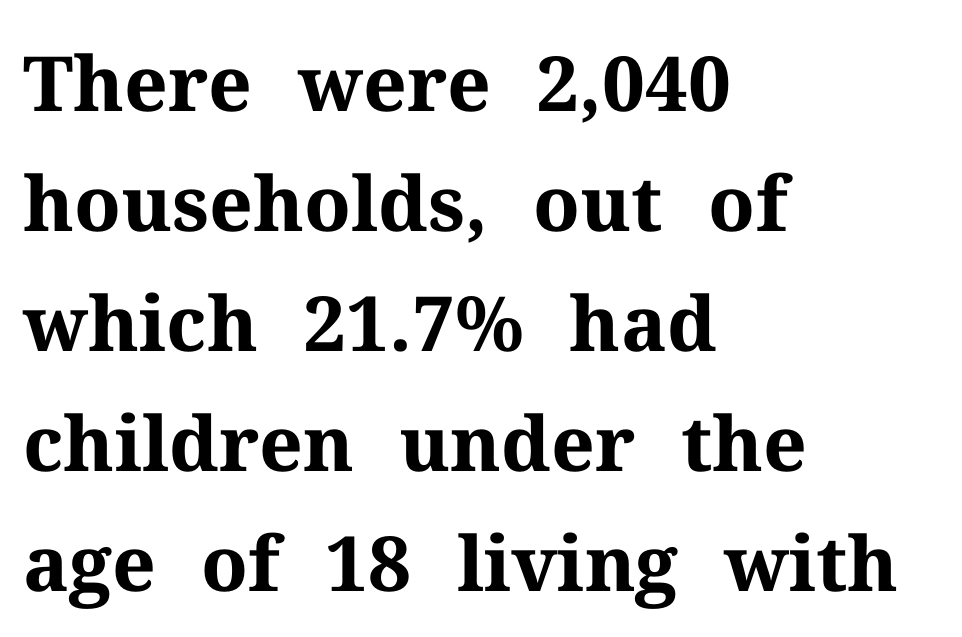
{"serif": "yes", "italic": "no", "bold": "yes", "weight": "bold", "width": "normal", "stroke_contrast": "medium", "x_height": "medium", "monospaced": "no", "underline": "no", "align": "left", "line_spacing": "normal", "line_spacing_ratio": 1.58, "letter_spacing": "normal", "letter_spacing_em": 0.0, "glyph_px": 76}
